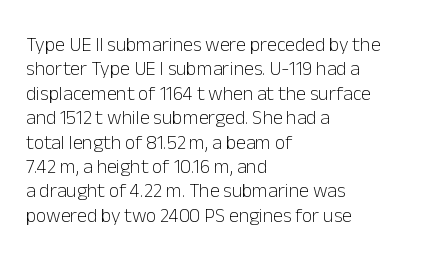
The image shows 20 px text type, upright; set left-aligned, line spacing 1.22x, normal letter spacing, not underlined.
